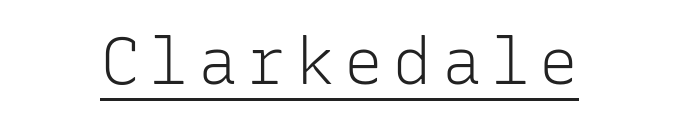
Spacing verdict: monospaced, one width for all characters. Weight class: somewhere from thin through regular. Each letter's strokes conclude bluntly, with no projecting serifs. Italic: no, the glyphs are upright roman.
